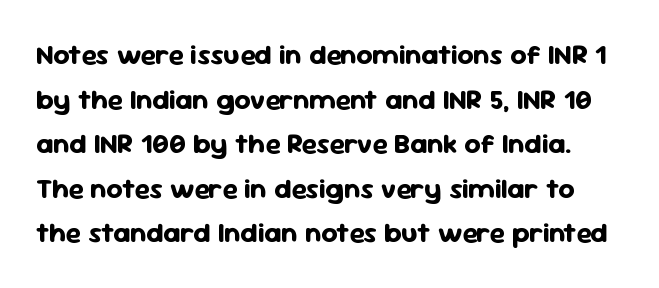
Q: Is the text bold? A: Yes.
Q: Is the text italic (slanted)? A: No, it is upright.
Q: Is the typeface a serif or a sans-serif typeface? A: Sans-serif.
Q: Is the text underlined? A: No.
Q: Is the spacing between letters normal or unusually wide? A: Normal.
Q: Is the spacing between lines tight, normal or loose? A: Normal.
Q: Width (condensed, normal, or wide)? A: Normal.
Q: Stroke contrast? A: Low.
Q: x-height? A: Medium.
Q: Monospaced? A: No.
